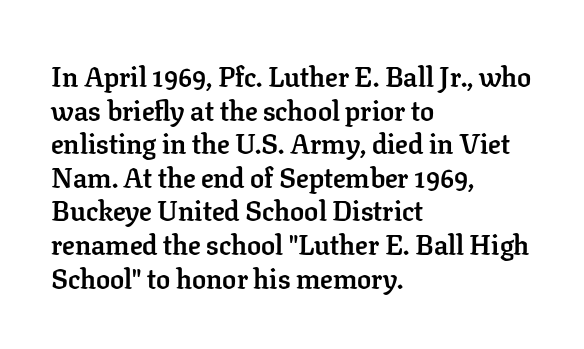
{"serif": "yes", "italic": "no", "bold": "yes", "weight": "semibold", "width": "normal", "stroke_contrast": "low", "x_height": "medium", "monospaced": "no", "underline": "no", "align": "left", "line_spacing_ratio": 1.2, "letter_spacing": "normal", "letter_spacing_em": 0.0, "glyph_px": 28}
